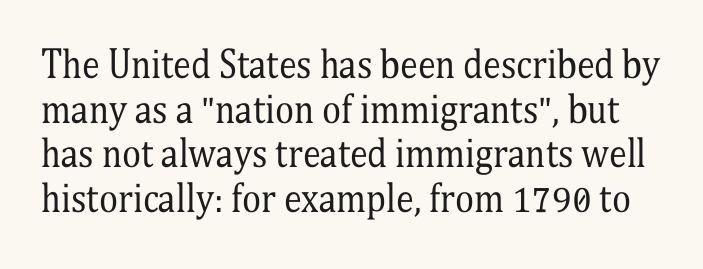
Q: Is the text bold? A: No.
Q: Is the text italic (slanted)? A: No, it is upright.
Q: Is the typeface a serif or a sans-serif typeface? A: Serif.
Q: Is the text underlined? A: No.
Q: Is the spacing between letters normal or unusually wide? A: Normal.
Q: Width (condensed, normal, or wide)? A: Condensed.
Q: Stroke contrast? A: Medium.
Q: x-height? A: Medium.
Q: Monospaced? A: No.
